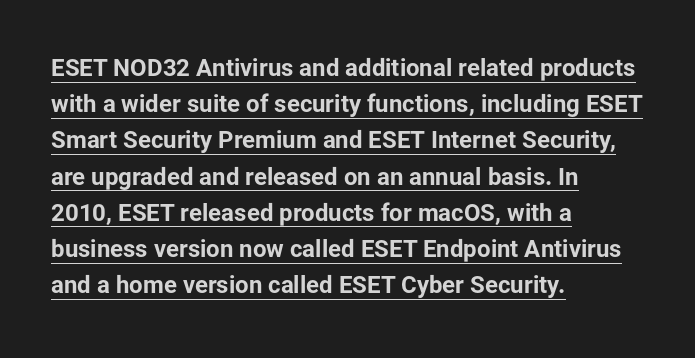
Rendered with straight, roman letterforms. The horizontal fit of the characters is conventional and even. The font is running at its bold setting. These lines are set flush left with a ragged right edge.
